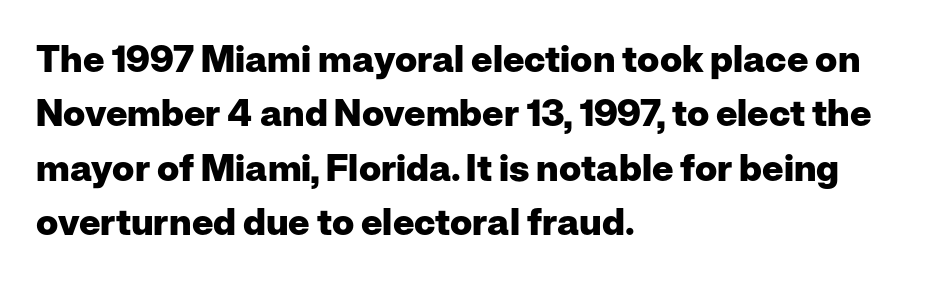
{"serif": "no", "italic": "no", "bold": "yes", "weight": "heavy", "width": "normal", "stroke_contrast": "low", "x_height": "medium", "monospaced": "no", "underline": "no", "align": "left", "line_spacing": "normal", "line_spacing_ratio": 1.47, "letter_spacing": "normal", "letter_spacing_em": 0.0, "glyph_px": 37}
